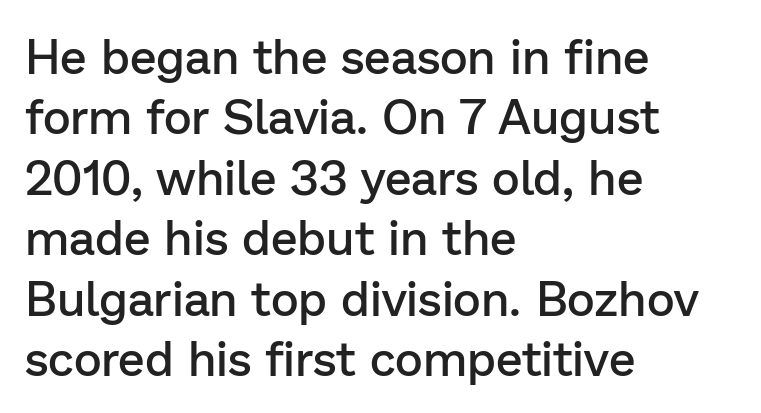
{"serif": "no", "italic": "no", "bold": "semi", "weight": "semibold", "width": "normal", "stroke_contrast": "low", "x_height": "medium", "monospaced": "no", "underline": "no", "align": "left", "line_spacing": "normal", "line_spacing_ratio": 1.26, "letter_spacing": "normal", "letter_spacing_em": 0.0, "glyph_px": 48}
